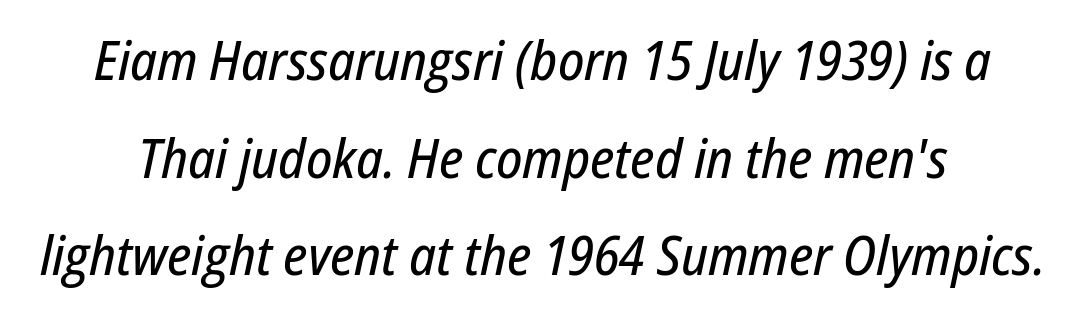
The image shows 54 px condensed type, italic (leaning right); set line spacing 1.81x, normal letter spacing, not underlined; low stroke contrast and a medium x-height.
